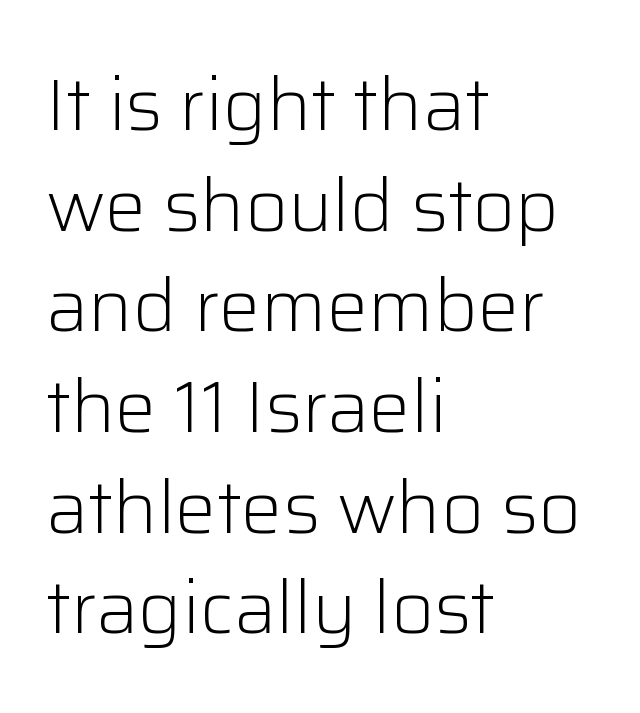
{"serif": "no", "italic": "no", "bold": "no", "weight": "light", "width": "normal", "stroke_contrast": "low", "x_height": "medium", "monospaced": "no", "underline": "no", "align": "left", "line_spacing": "normal", "line_spacing_ratio": 1.36, "letter_spacing": "normal", "letter_spacing_em": 0.0, "glyph_px": 74}
